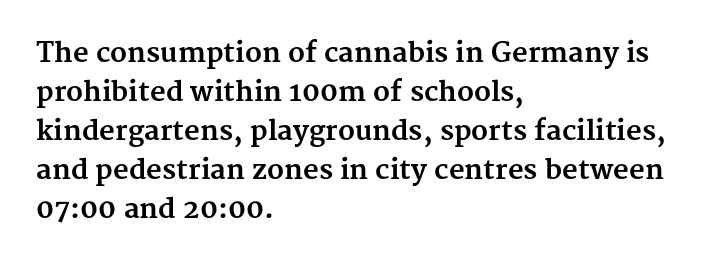
{"italic": "no", "bold": "yes", "underline": "no", "align": "left", "line_spacing": "normal", "line_spacing_ratio": 1.44, "letter_spacing": "normal", "letter_spacing_em": 0.0, "glyph_px": 27}
